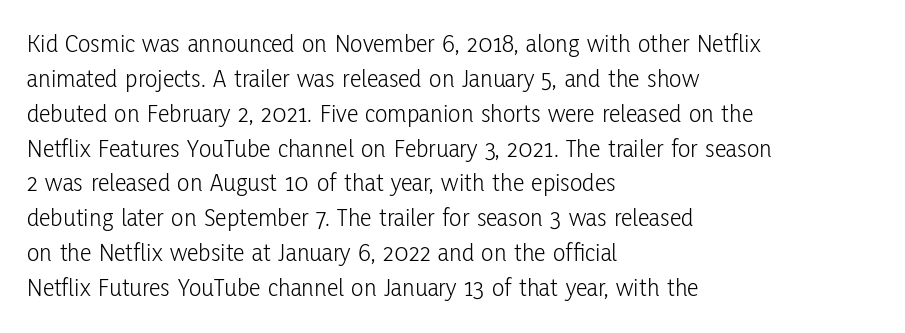
{"italic": "no", "bold": "no", "underline": "no", "align": "left", "line_spacing": "normal", "line_spacing_ratio": 1.34, "letter_spacing": "normal", "letter_spacing_em": 0.0, "glyph_px": 26}
